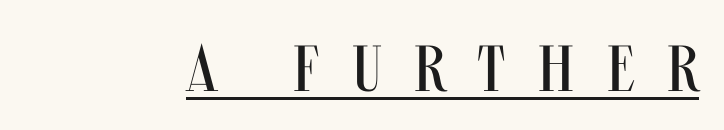
Q: Is the text bold? A: No.
Q: Is the text italic (slanted)? A: No, it is upright.
Q: Is the typeface a serif or a sans-serif typeface? A: Sans-serif.
Q: Is the text underlined? A: Yes.
Q: Is the spacing between letters normal or unusually wide? A: Unusually wide.
Q: Width (condensed, normal, or wide)? A: Condensed.
Q: Stroke contrast? A: Medium.
Q: x-height? A: Large.
Q: Monospaced? A: No.
